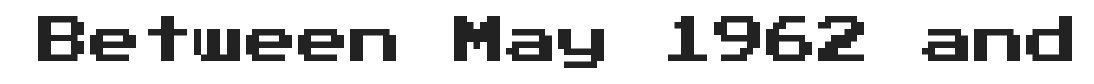
Q: Is the text italic (slanted)? A: No, it is upright.
Q: Is the typeface a serif or a sans-serif typeface? A: Sans-serif.
Q: Is the text underlined? A: No.
Q: Is the spacing between letters normal or unusually wide? A: Normal.
Q: Width (condensed, normal, or wide)? A: Normal.
Q: Stroke contrast? A: Medium.
Q: x-height? A: Medium.
Q: Monospaced? A: Yes.
